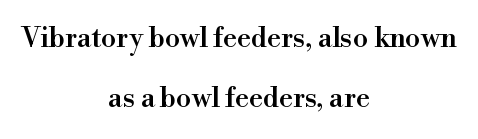
The image shows 28 px serif type, upright; set centered, loose line spacing (2.16x), normal letter spacing, not underlined; high stroke contrast and a small x-height.
